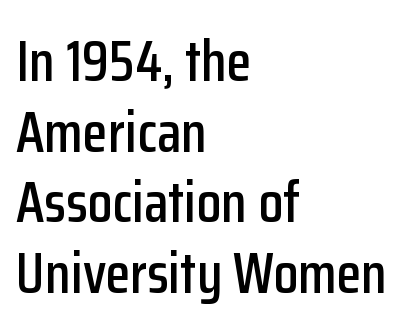
Underline: absent. This rendering leaves character spacing at its baseline value. Notice how the stems are strictly vertical — no italics here. Is this a sans? Yes — the strokes have no serifs. Each line starts at the same left margin while the right side varies. The passage shown is typed in a proportional face where columns would drift.
